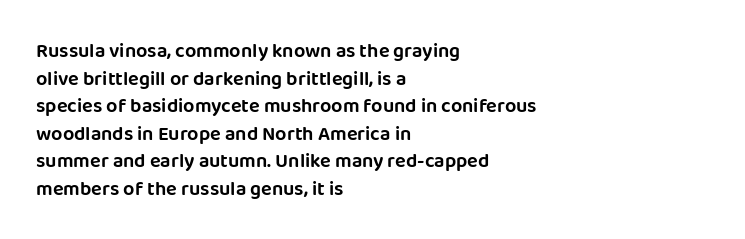
{"italic": "no", "underline": "no", "align": "left", "line_spacing": "normal", "line_spacing_ratio": 1.38, "letter_spacing": "normal", "letter_spacing_em": 0.0, "glyph_px": 20}
